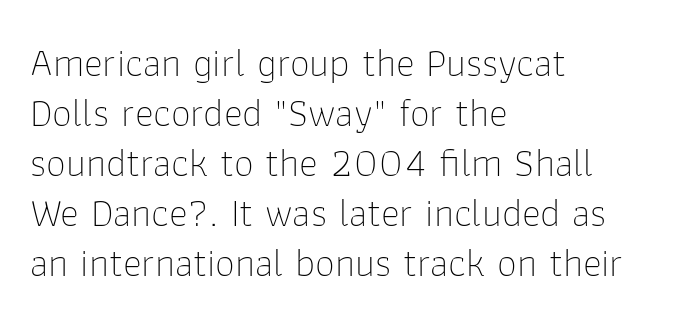
These lines sit exactly where default settings would place them. Unlike italic type, these characters show no tilt at all. The font family rendered here belongs to the sans-serif group. Letters have the restrained weight of plain body copy at most. Character widths vary here, with narrow letters taking less room than wide ones. Horizontal alignment here is leftward, the default for most running prose.
